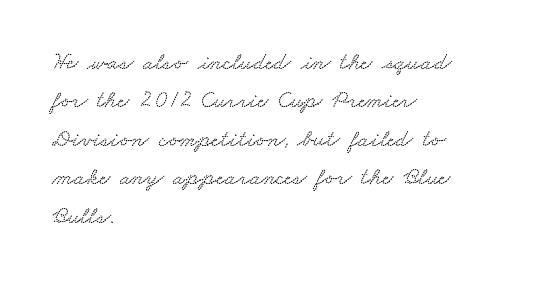
{"underline": "no", "align": "left", "line_spacing": "normal", "line_spacing_ratio": 1.6, "letter_spacing": "normal", "letter_spacing_em": 0.0, "glyph_px": 24}
